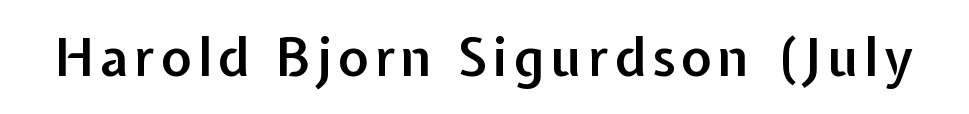
Rendered with straight, roman letterforms. Stroke thickness is moderately raised; the sample reads as semibold. Here the designer chose a conventional face with non-uniform glyph widths. The glyphs are unaccompanied by any horizontal stroke below them.
